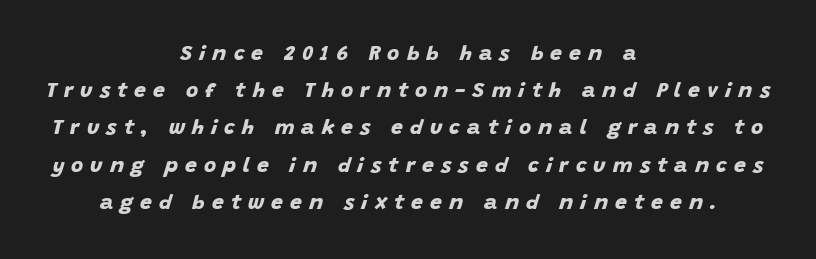
Q: Is the text bold? A: Yes.
Q: Is the text underlined? A: No.
Q: How is the paragraph aligned? A: Centered.
Q: Is the spacing between letters normal or unusually wide? A: Unusually wide.
